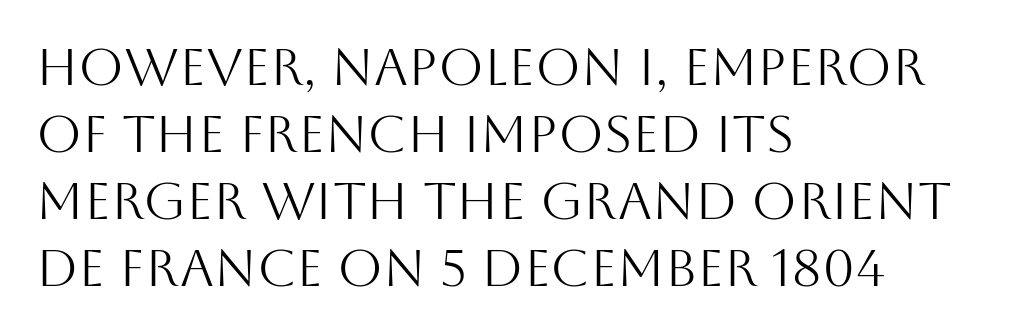
The image shows 52 px light sans-serif type, upright; set left-aligned, normal line spacing (1.29x), normal letter spacing, not underlined; medium stroke contrast and a large x-height.
